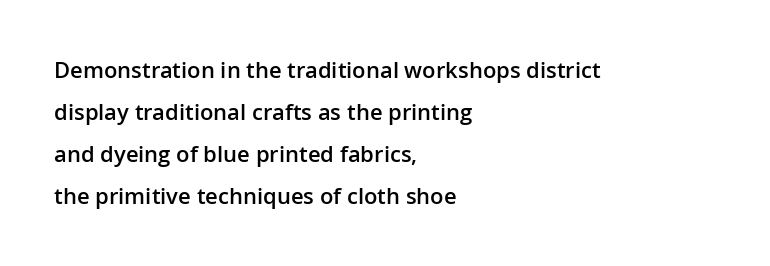
{"italic": "no", "bold": "semi", "underline": "no", "align": "left", "line_spacing": "loose", "line_spacing_ratio": 1.91, "letter_spacing": "normal", "letter_spacing_em": 0.0, "glyph_px": 22}
